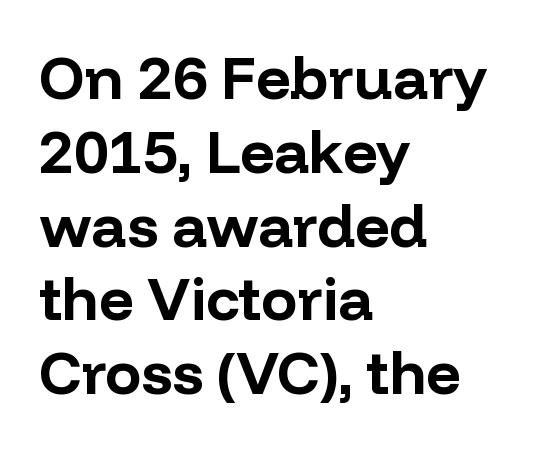
Q: Is the text bold? A: Yes.
Q: Is the text italic (slanted)? A: No, it is upright.
Q: Is the typeface a serif or a sans-serif typeface? A: Sans-serif.
Q: Is the text underlined? A: No.
Q: How is the paragraph aligned? A: Left-aligned.
Q: Is the spacing between letters normal or unusually wide? A: Normal.
Q: Width (condensed, normal, or wide)? A: Normal.
Q: Stroke contrast? A: Low.
Q: x-height? A: Medium.
Q: Monospaced? A: No.
